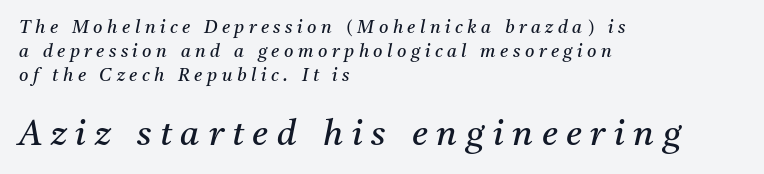
The face used here is seriffed, in the tradition of book romans. The tracking reads as deliberately expanded to a designer's eye. The ragged edge is on the right, which tells us the setting is flush left. Does the lettering tilt? It does — this is italic.
